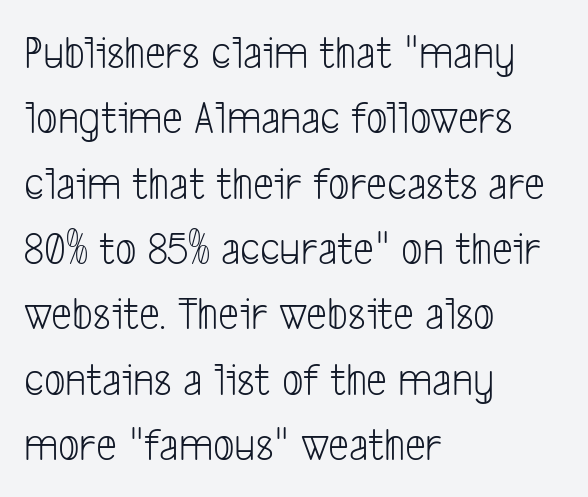
The image shows 47 px light, condensed sans-serif type; set left-aligned, normal line spacing (1.39x), normal letter spacing, not underlined; low stroke contrast and a medium x-height.
